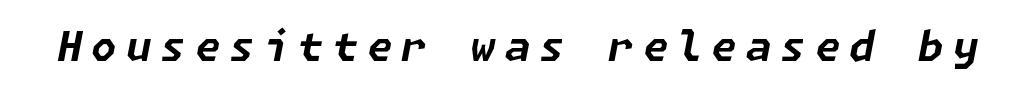
The image shows 41 px bold type, italic (leaning right); set unusually wide letter spacing (+0.22 em), not underlined; low stroke contrast and a medium x-height.
